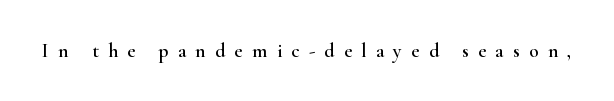
The image shows 20 px text type, upright; set unusually wide letter spacing (+0.46 em), not underlined.
